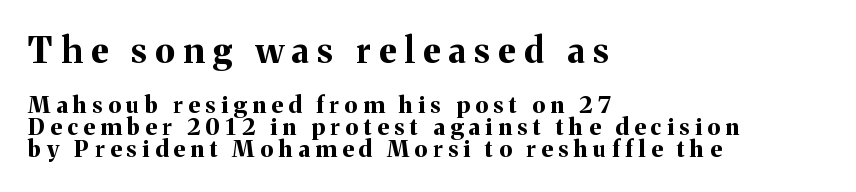
Q: Is the text bold? A: Yes.
Q: Is the text italic (slanted)? A: No, it is upright.
Q: Is the typeface a serif or a sans-serif typeface? A: Serif.
Q: Is the text underlined? A: No.
Q: How is the paragraph aligned? A: Left-aligned.
Q: Is the spacing between letters normal or unusually wide? A: Unusually wide.
Q: Is the spacing between lines tight, normal or loose? A: Tight.
Q: Which block of text is set in a larger size, the first (top) or the second (bottom)? A: The first (top) one.
Q: Width (condensed, normal, or wide)? A: Normal.
Q: Stroke contrast? A: Medium.
Q: x-height? A: Medium.
Q: Monospaced? A: No.
